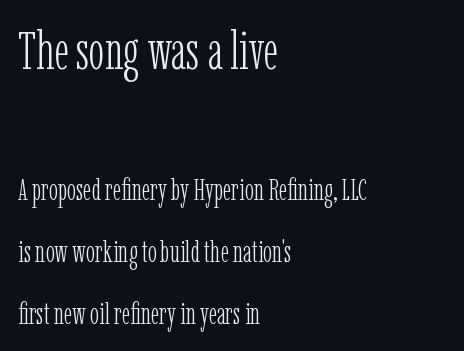
Q: Is the text bold? A: No.
Q: Is the text italic (slanted)? A: No, it is upright.
Q: Is the typeface a serif or a sans-serif typeface? A: Serif.
Q: Is the text underlined? A: No.
Q: How is the paragraph aligned? A: Left-aligned.
Q: Is the spacing between letters normal or unusually wide? A: Normal.
Q: Is the spacing between lines tight, normal or loose? A: Loose.
Q: Which block of text is set in a larger size, the first (top) or the second (bottom)? A: The first (top) one.
Q: Width (condensed, normal, or wide)? A: Condensed.
Q: Stroke contrast? A: Low.
Q: x-height? A: Medium.
Q: Monospaced? A: No.
